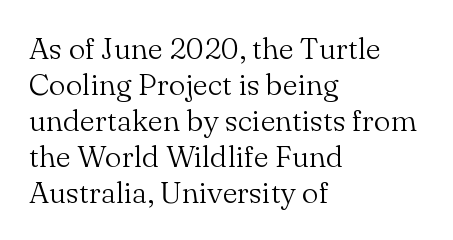
The image shows 30 px light serif type, upright; set left-aligned, line spacing 1.2x, normal letter spacing, not underlined; medium stroke contrast and a small x-height.
